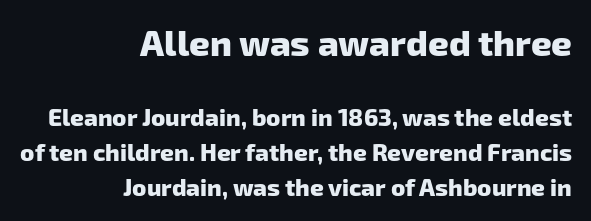
Q: Is the text bold? A: Yes.
Q: Is the typeface a serif or a sans-serif typeface? A: Sans-serif.
Q: Is the text underlined? A: No.
Q: How is the paragraph aligned? A: Right-aligned.
Q: Is the spacing between letters normal or unusually wide? A: Normal.
Q: Is the spacing between lines tight, normal or loose? A: Normal.
Q: Which block of text is set in a larger size, the first (top) or the second (bottom)? A: The first (top) one.
Q: Width (condensed, normal, or wide)? A: Normal.
Q: Stroke contrast? A: Low.
Q: x-height? A: Medium.
Q: Monospaced? A: No.
